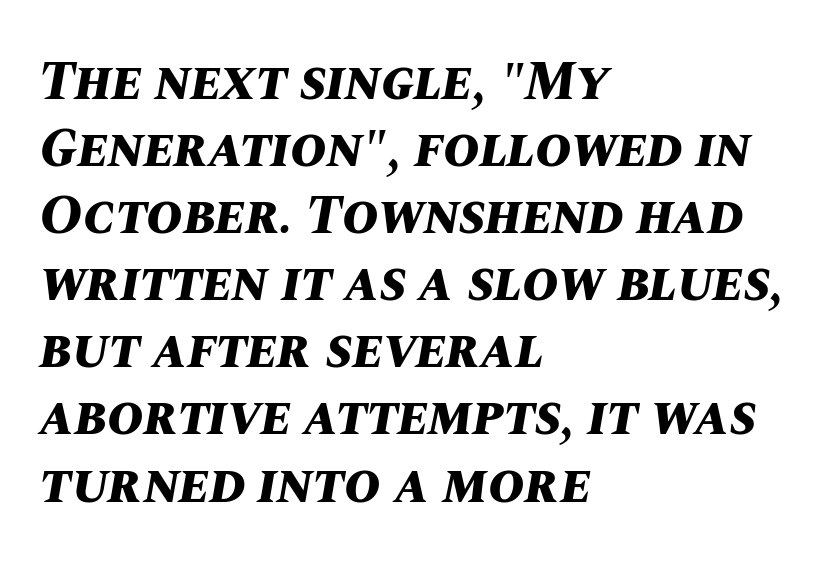
In terms of letterspacing, this is plain default setting. Look at the stroke-to-counter ratio: heavy, a bold. The lines in this sample share a left origin and differ only in where they stop. The gap between lines stays unmarked. The lettering tilts uniformly, giving the passage an italic look. Varying glyph widths throughout — classic text-font behaviour.
